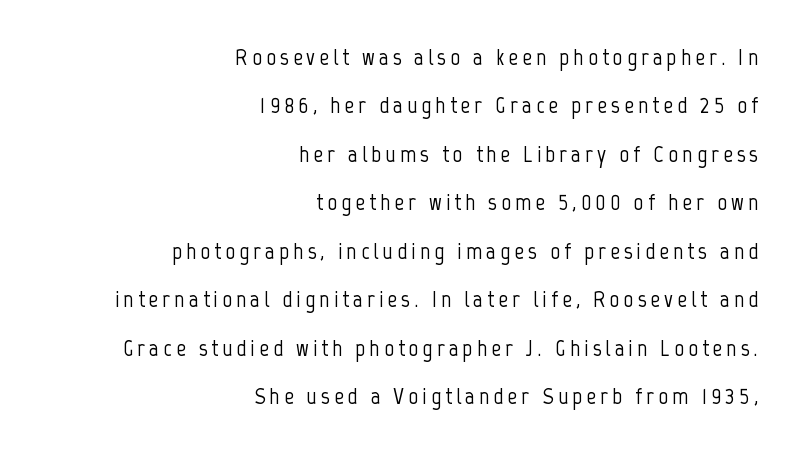
{"italic": "no", "underline": "no", "align": "right", "line_spacing": "loose", "line_spacing_ratio": 2.02, "glyph_px": 24}
